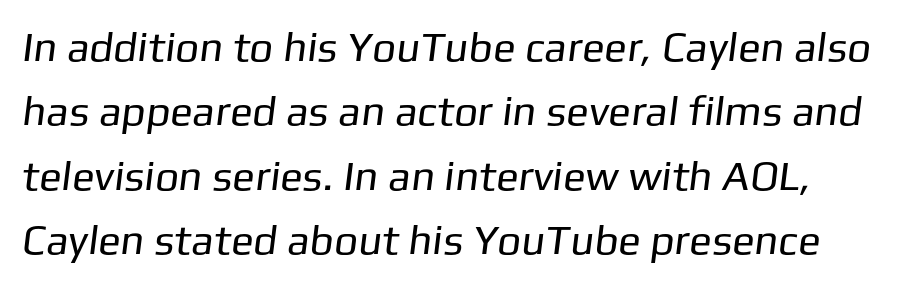
Q: Is the text bold? A: No.
Q: Is the typeface a serif or a sans-serif typeface? A: Sans-serif.
Q: Is the text underlined? A: No.
Q: Is the spacing between letters normal or unusually wide? A: Normal.
Q: Is the spacing between lines tight, normal or loose? A: Normal.
Q: Width (condensed, normal, or wide)? A: Normal.
Q: Stroke contrast? A: Low.
Q: x-height? A: Medium.
Q: Monospaced? A: No.
